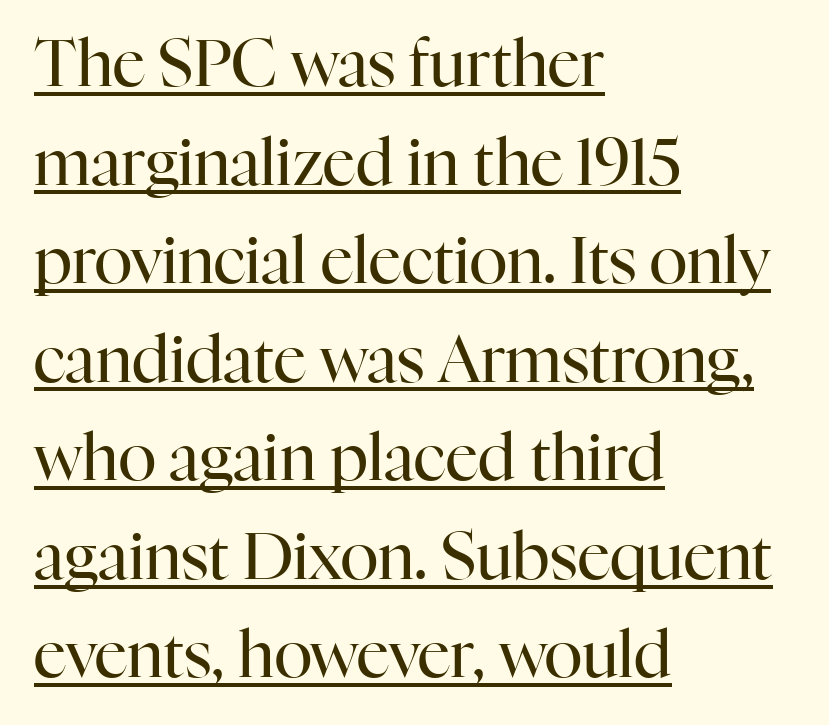
{"serif": "yes", "italic": "no", "bold": "no", "weight": "regular", "width": "normal", "stroke_contrast": "high", "x_height": "medium", "monospaced": "no", "underline": "yes", "align": "left", "line_spacing": "normal", "line_spacing_ratio": 1.54, "letter_spacing": "normal", "letter_spacing_em": 0.0, "glyph_px": 64}
